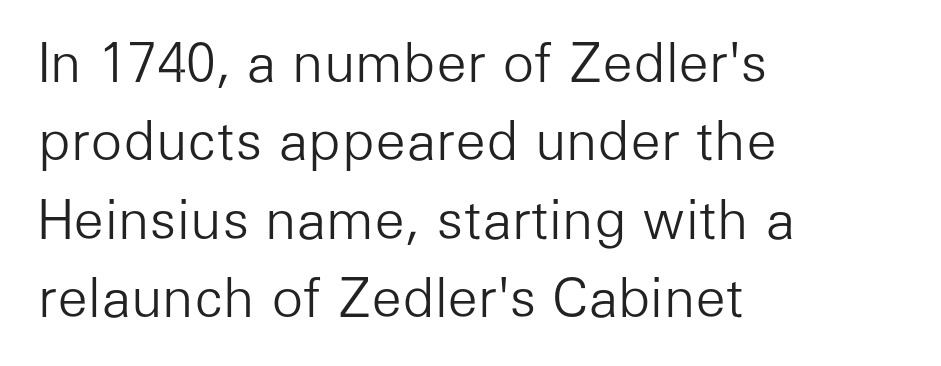
{"serif": "no", "italic": "no", "bold": "no", "weight": "light", "width": "normal", "stroke_contrast": "low", "x_height": "medium", "monospaced": "no", "underline": "no", "align": "left", "line_spacing": "normal", "line_spacing_ratio": 1.48, "letter_spacing": "normal", "letter_spacing_em": 0.0, "glyph_px": 53}
